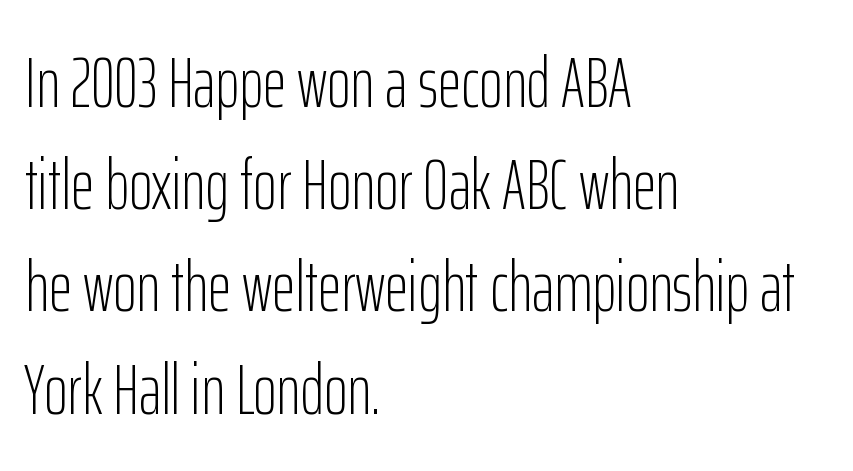
There is no visible air inserted between adjacent glyphs. Summary of vertical rhythm: regular, with standard interline spacing. This rendering uses left alignment, leaving the right contour irregular. The string is rendered with underlining switched off. The rendering uses natural spacing where letterforms have individual widths. Bold? No — there's no thickening of the strokes.
